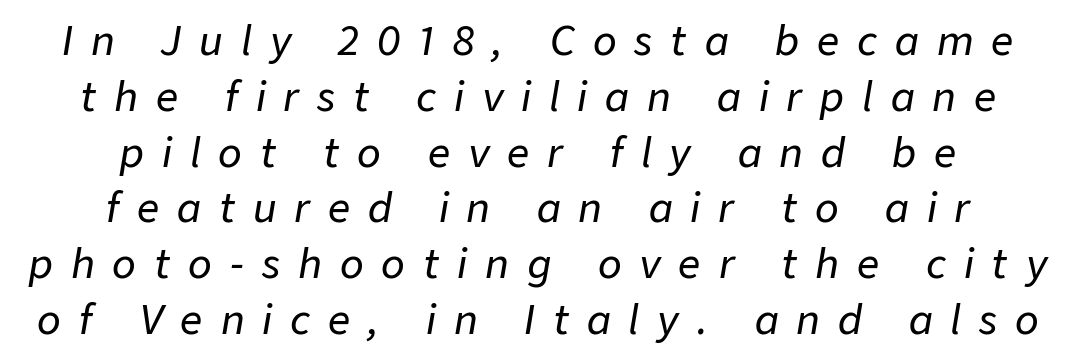
Horizontally, the lines are justified to the midpoint only. Letter spacing: wide. There's an unmistakable incline to the writing here. Glance below the letters and you will spot only blank space. The rendering uses a moderate line-height, typical for paragraphs.
